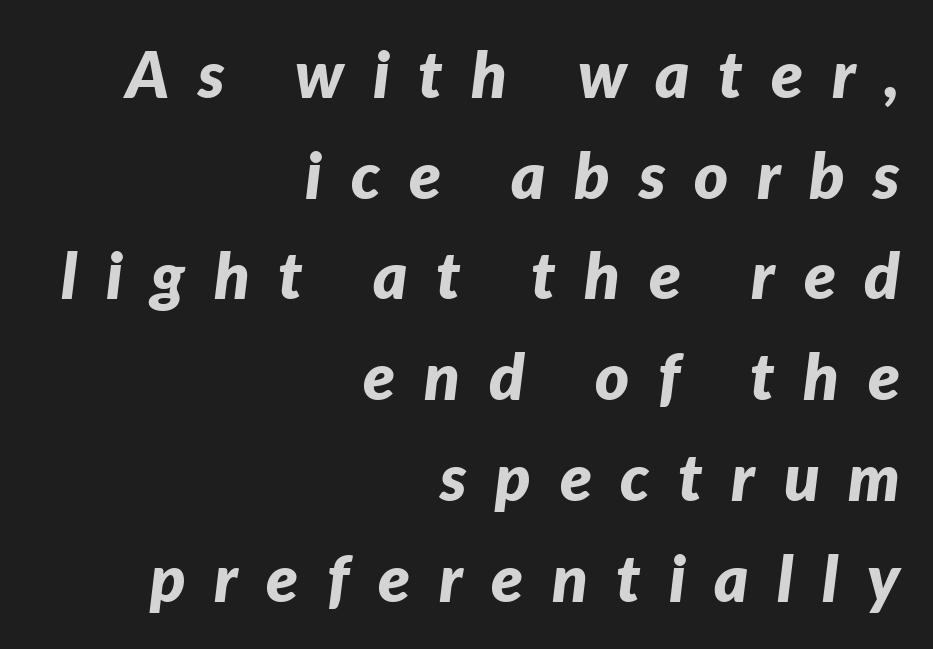
Just letters on the line, the space beneath them empty. Emphasis-style slanted type is in use. Caption: bold face, heavy strokes. Think of a printed novel: that variable character pitch is what you see here. The rag falls on the left side of this text block.
